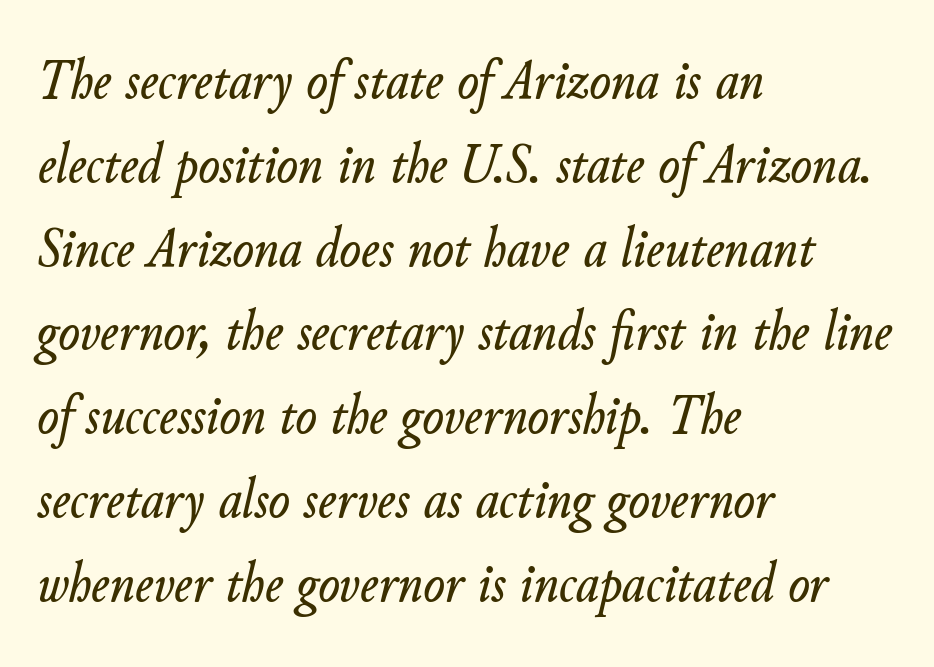
Q: Is the text italic (slanted)? A: Yes, it leans right by about 11 degrees.
Q: Is the text underlined? A: No.
Q: How is the paragraph aligned? A: Left-aligned.
Q: Is the spacing between letters normal or unusually wide? A: Normal.
Q: Is the spacing between lines tight, normal or loose? A: Normal.
Q: Width (condensed, normal, or wide)? A: Normal.
Q: Stroke contrast? A: Low.
Q: x-height? A: Small.
Q: Monospaced? A: No.
